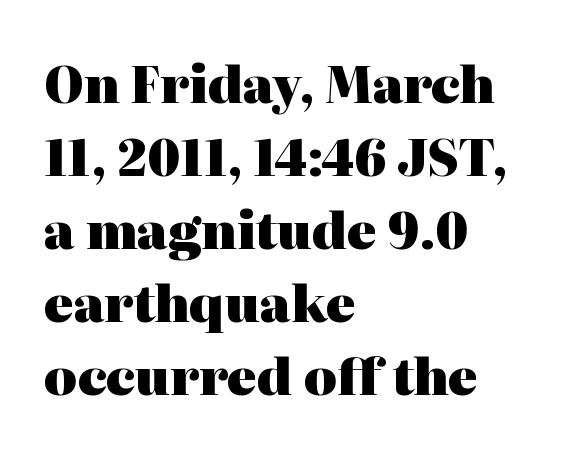
The image shows 50 px heavy serif type, upright; set left-aligned, normal line spacing (1.46x), normal letter spacing, not underlined; high stroke contrast and a medium x-height.
